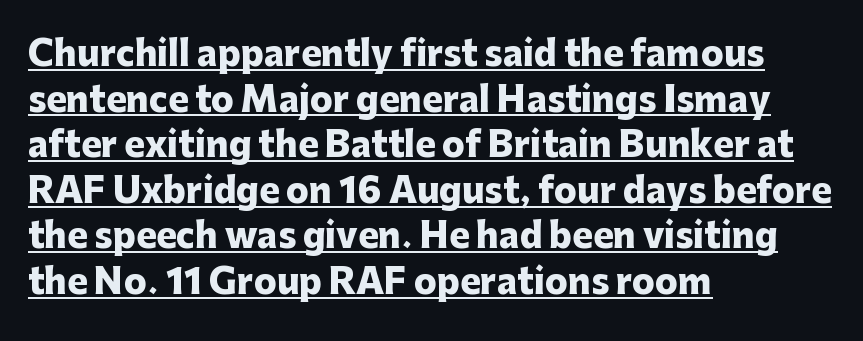
{"serif": "no", "italic": "no", "bold": "yes", "weight": "heavy", "width": "normal", "stroke_contrast": "low", "x_height": "medium", "monospaced": "no", "underline": "yes", "align": "left", "line_spacing": "normal", "line_spacing_ratio": 1.34, "letter_spacing": "normal", "letter_spacing_em": 0.0, "glyph_px": 34}
